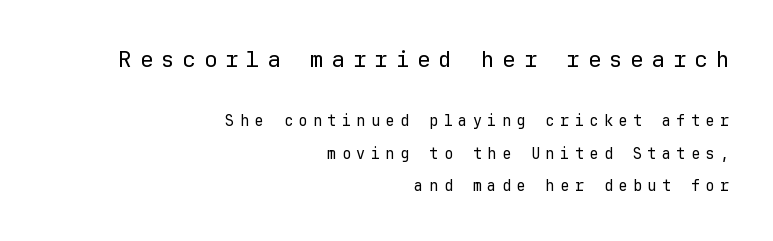
The image shows 22 px text type, upright; set right-aligned, loose line spacing (2.19x), unusually wide letter spacing (+0.37 em), not underlined; the first (top) block is 1.47x larger.
